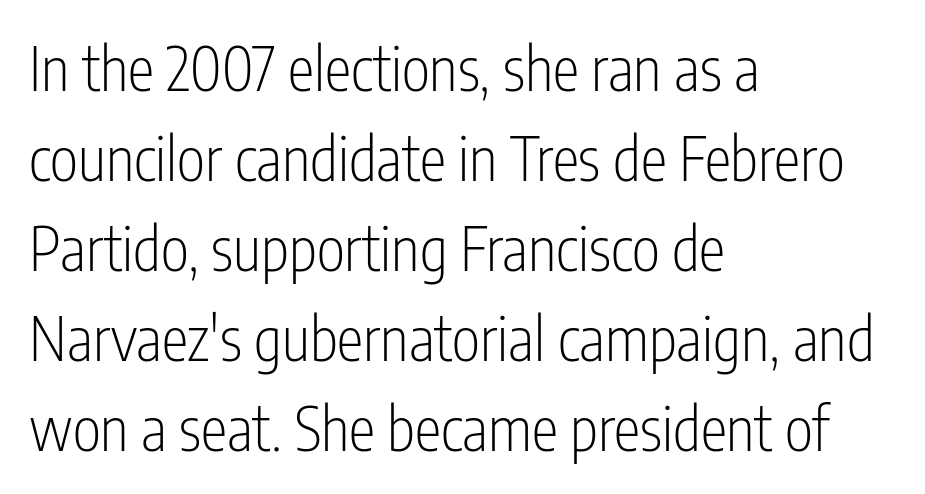
Each new line begins a customary step beneath the previous one. Tall strokes in this sample are plumb rather than angled. A student would call this left alignment; a typographer would say flush left, rag right. Check the space under the baseline: it is left empty. Is this a sans? Yes — the strokes have no serifs. Heft: none added — not bold.
